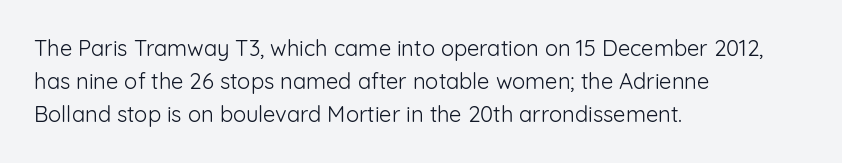
Q: Is the text bold? A: No.
Q: Is the text italic (slanted)? A: No, it is upright.
Q: Is the text underlined? A: No.
Q: How is the paragraph aligned? A: Left-aligned.
Q: Is the spacing between letters normal or unusually wide? A: Normal.
Q: Is the spacing between lines tight, normal or loose? A: Normal.
